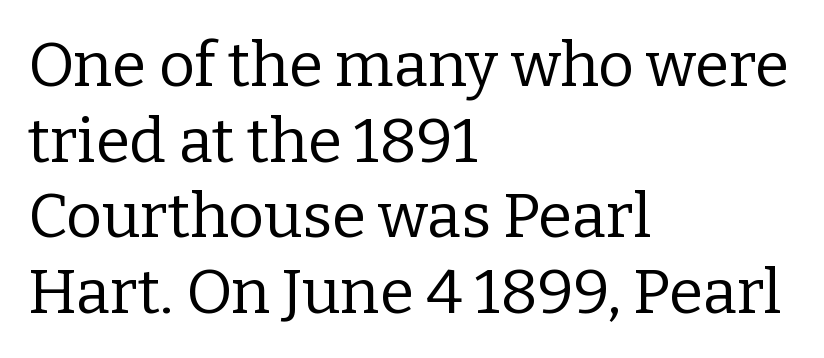
Check the space under the baseline: it is left empty. Do the characters align in a grid? No, the font is proportional. Serifs: yes, visible at the terminals of the letterforms. No extra ink here — the face is not bold. The type is set solid horizontally, with unmodified tracking.
